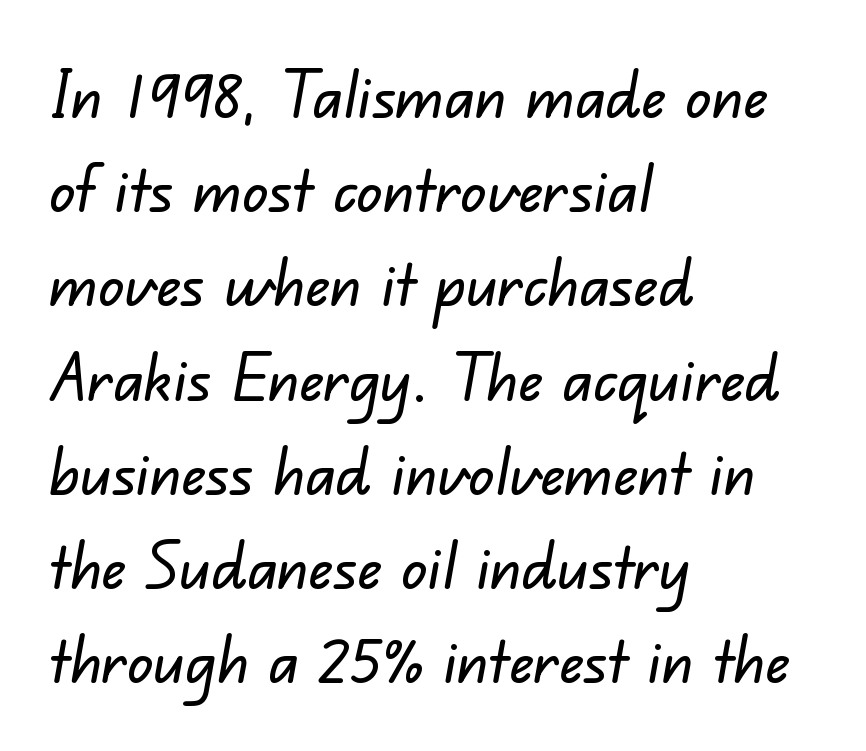
{"serif": "no", "width": "normal", "stroke_contrast": "low", "x_height": "small", "monospaced": "no", "underline": "no", "align": "left", "line_spacing": "normal", "line_spacing_ratio": 1.45, "letter_spacing": "normal", "letter_spacing_em": 0.0, "glyph_px": 65}
